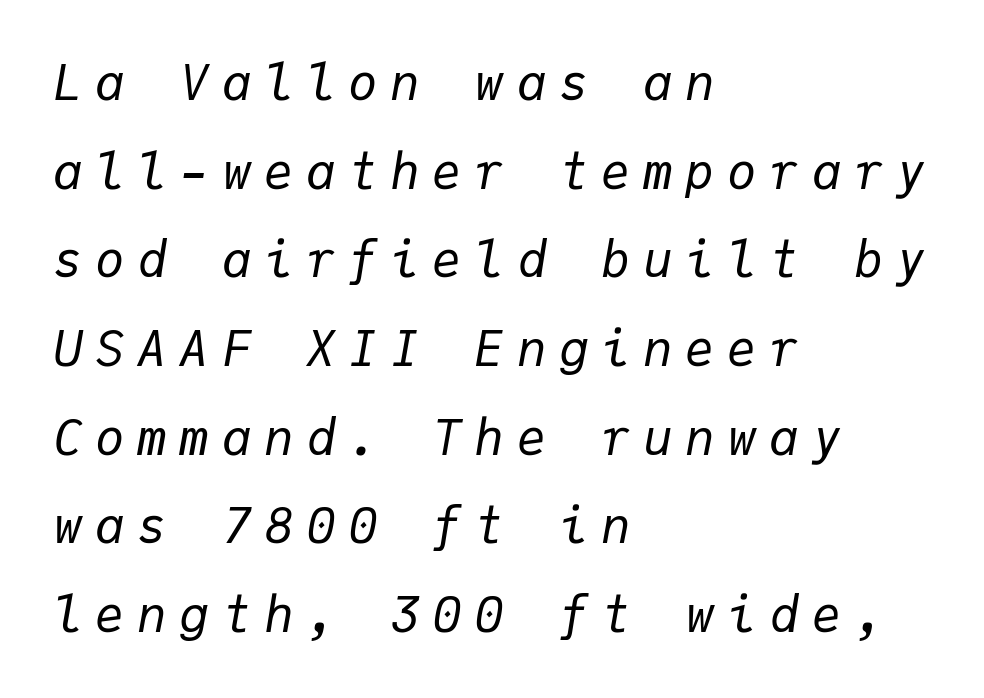
Every row of glyphs begins at an identical x-position on the left. Looks like terminal output: every glyph gets an equal slot. Stems and bowls with no extra thickness — not bold. If you drew a line through each stem, it would be angled.
